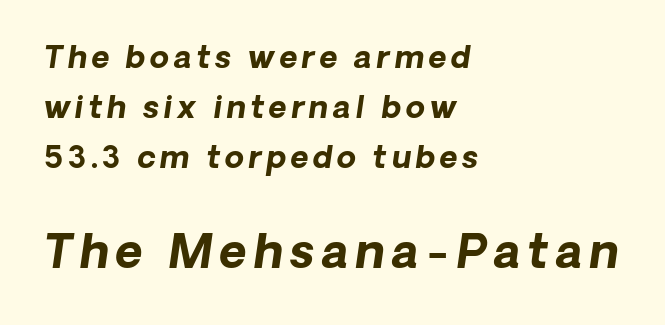
The image shows 47 px bold type, italic (leaning right); set left-aligned, normal line spacing (1.62x), not underlined; the second (bottom) block is 1.52x larger; low stroke contrast and a medium x-height.
